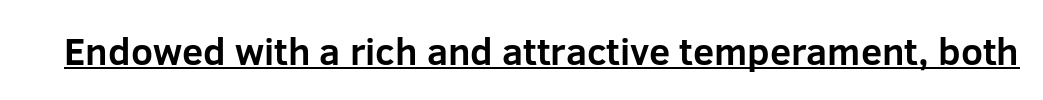
The image shows 38 px bold sans-serif type, upright; set normal letter spacing, underlined; low stroke contrast and a medium x-height.
